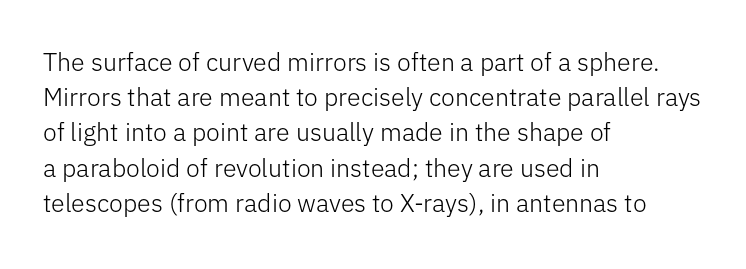
{"italic": "no", "bold": "no", "underline": "no", "align": "left", "line_spacing": "normal", "line_spacing_ratio": 1.41, "letter_spacing": "normal", "letter_spacing_em": 0.0, "glyph_px": 25}
